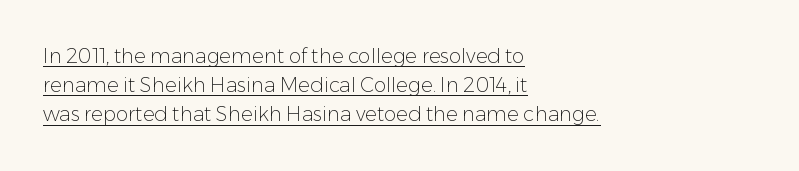
Q: Is the text bold? A: No.
Q: Is the text italic (slanted)? A: No, it is upright.
Q: Is the text underlined? A: Yes.
Q: How is the paragraph aligned? A: Left-aligned.
Q: Is the spacing between letters normal or unusually wide? A: Normal.
Q: Is the spacing between lines tight, normal or loose? A: Normal.
